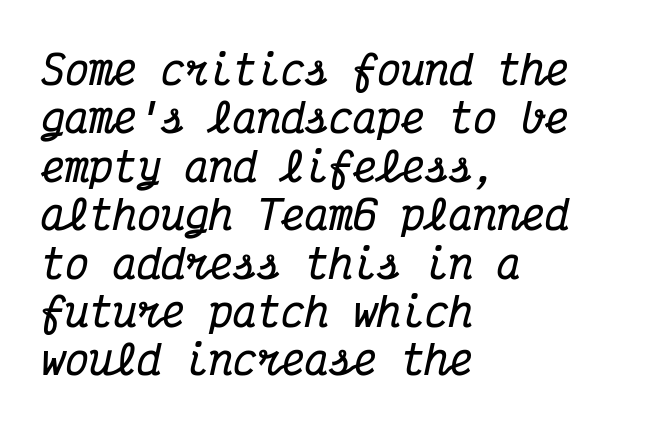
The passage shown has conventional tracking throughout. In terms of weight, the rendering is a true, heavy bold. Think of a typewriter: that constant character pitch is what you see here. Does the copy run flush right? No — it runs flush left. The rendering shows small feet on the letterforms — a serif design.
